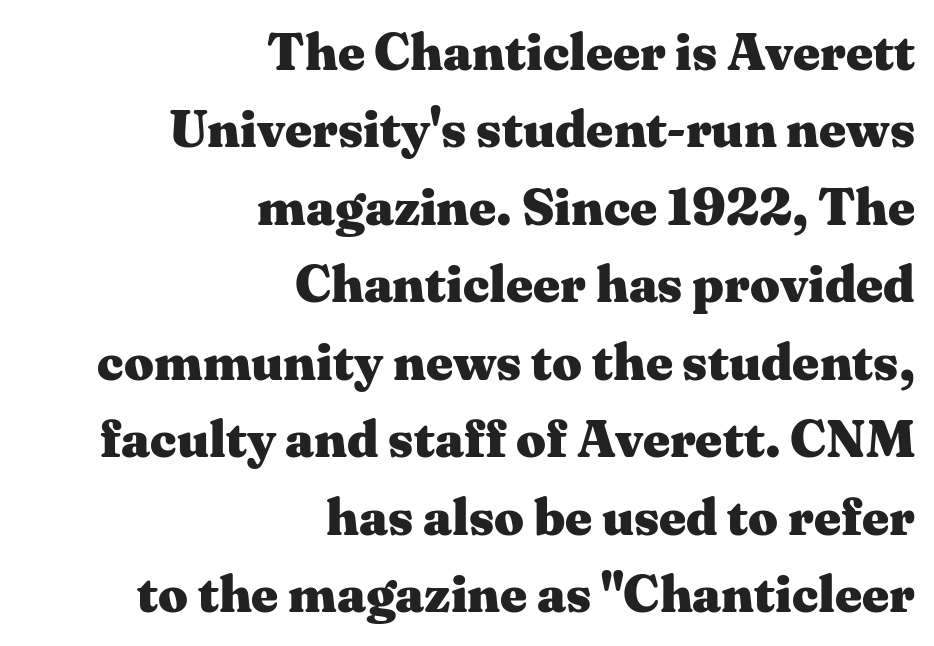
Q: Is the text bold? A: Yes.
Q: Is the text italic (slanted)? A: No, it is upright.
Q: Is the typeface a serif or a sans-serif typeface? A: Serif.
Q: Is the text underlined? A: No.
Q: How is the paragraph aligned? A: Right-aligned.
Q: Is the spacing between letters normal or unusually wide? A: Normal.
Q: Is the spacing between lines tight, normal or loose? A: Normal.
Q: Width (condensed, normal, or wide)? A: Wide.
Q: Stroke contrast? A: Medium.
Q: x-height? A: Medium.
Q: Monospaced? A: No.
